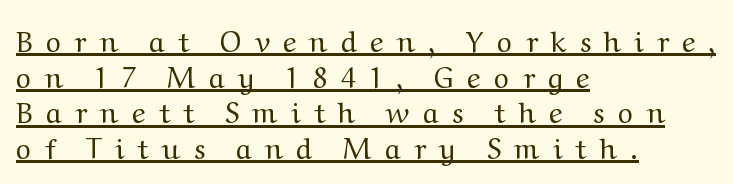
The image shows 29 px regular-weight, wide serif type, upright; set left-aligned, line spacing 1.23x, unusually wide letter spacing (+0.46 em), underlined; medium stroke contrast and a medium x-height.
